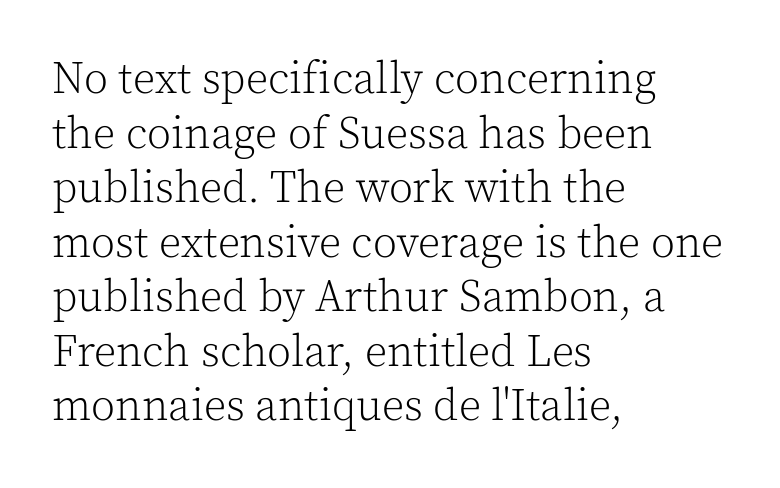
The image shows 44 px light serif type, upright; set left-aligned, line spacing 1.24x, normal letter spacing, not underlined; a medium x-height.
